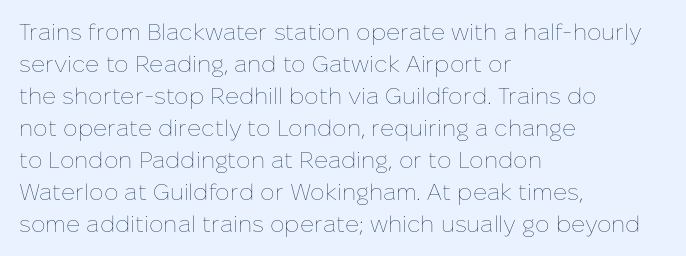
{"italic": "no", "bold": "no", "underline": "no", "align": "left", "line_spacing": "normal", "line_spacing_ratio": 1.39, "letter_spacing": "normal", "letter_spacing_em": 0.0, "glyph_px": 23}
